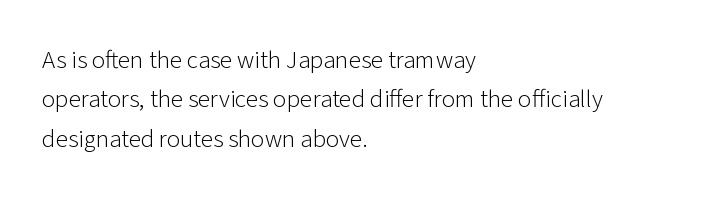
Q: Is the text bold? A: No.
Q: Is the text italic (slanted)? A: No, it is upright.
Q: Is the text underlined? A: No.
Q: How is the paragraph aligned? A: Left-aligned.
Q: Is the spacing between letters normal or unusually wide? A: Normal.
Q: Is the spacing between lines tight, normal or loose? A: Normal.
